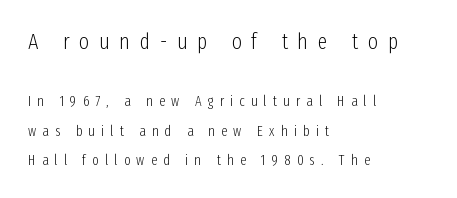
Characters remain perfectly vertical along every line. A clean baseline with only descenders dipping below it. The strokes are not fattened; the text isn't bold. Teacher's note: observe the even left margin — that is flush-left alignment.
